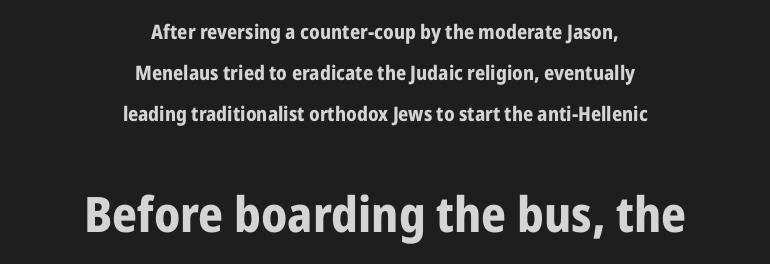
{"serif": "no", "italic": "no", "bold": "yes", "weight": "bold", "width": "condensed", "stroke_contrast": "low", "x_height": "medium", "monospaced": "no", "underline": "no", "align": "center", "line_spacing": "loose", "line_spacing_ratio": 2.04, "letter_spacing": "normal", "letter_spacing_em": 0.0, "larger_block": "second", "size_ratio": 2.45, "glyph_px": 49}
